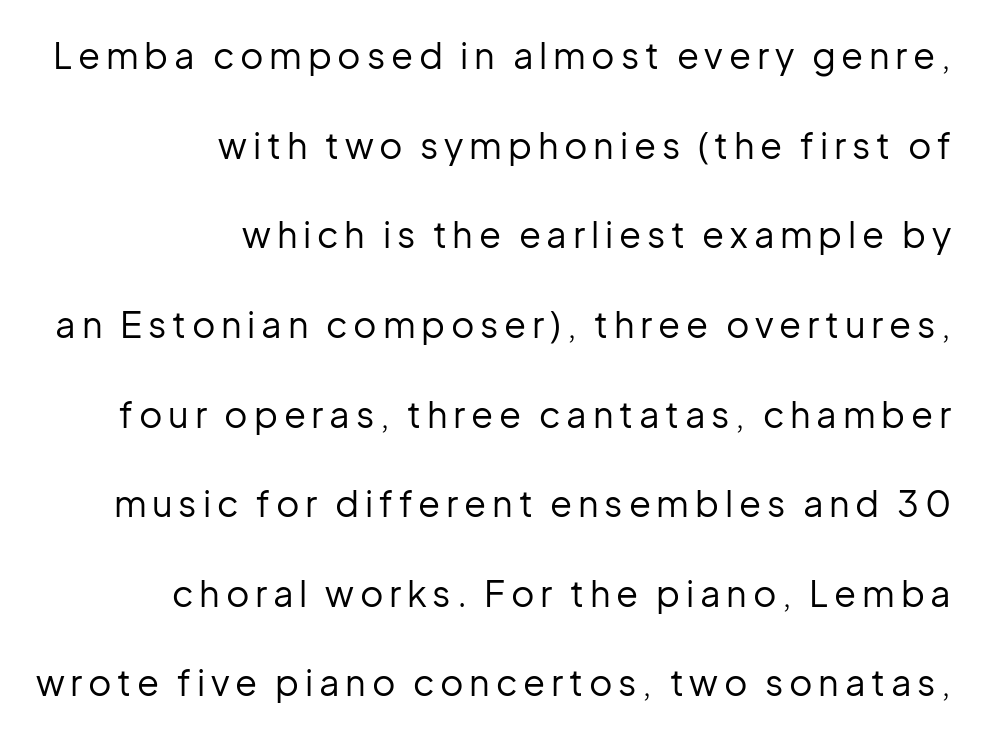
Q: Is the text bold? A: No.
Q: Is the text italic (slanted)? A: No, it is upright.
Q: Is the typeface a serif or a sans-serif typeface? A: Sans-serif.
Q: Is the text underlined? A: No.
Q: How is the paragraph aligned? A: Right-aligned.
Q: Is the spacing between lines tight, normal or loose? A: Loose.
Q: Width (condensed, normal, or wide)? A: Normal.
Q: Stroke contrast? A: Low.
Q: x-height? A: Medium.
Q: Monospaced? A: No.
